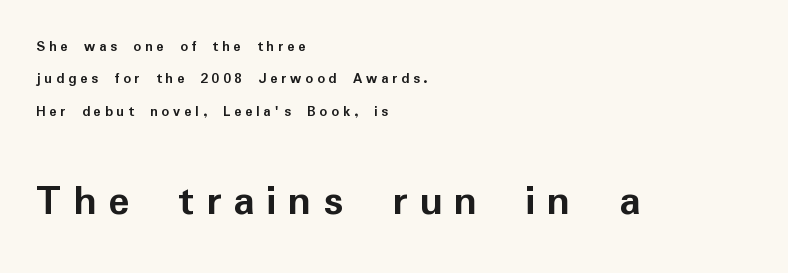
{"serif": "no", "italic": "no", "bold": "yes", "weight": "semibold", "width": "normal", "stroke_contrast": "low", "x_height": "medium", "monospaced": "no", "underline": "no", "align": "left", "line_spacing": "loose", "line_spacing_ratio": 2.16, "letter_spacing": "wide", "letter_spacing_em": 0.26, "larger_block": "second", "size_ratio": 3.0, "glyph_px": 45}
